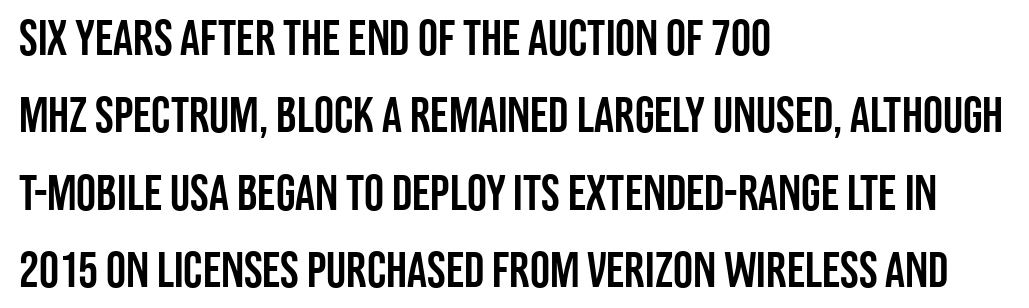
Varying glyph widths throughout — classic text-font behaviour. The paragraph has a hard left edge and a soft right edge. A roman cut, with each character standing at attention. What kind of face is this? One without serifs — a sans. Underline: absent.
